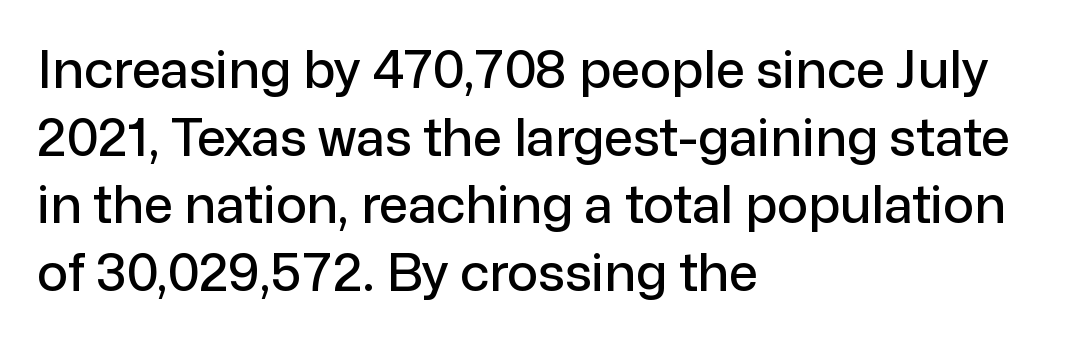
Q: Is the text italic (slanted)? A: No, it is upright.
Q: Is the typeface a serif or a sans-serif typeface? A: Sans-serif.
Q: Is the text underlined? A: No.
Q: How is the paragraph aligned? A: Left-aligned.
Q: Is the spacing between letters normal or unusually wide? A: Normal.
Q: Is the spacing between lines tight, normal or loose? A: Normal.
Q: Width (condensed, normal, or wide)? A: Normal.
Q: Stroke contrast? A: Low.
Q: x-height? A: Medium.
Q: Monospaced? A: No.
